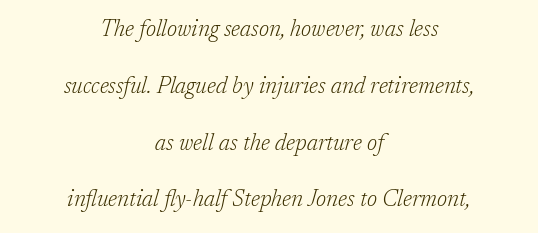
If you folded the block vertically in half, each line would mirror itself in length. Rule under the text: the space is simply empty. One glance says open: line gaps are wider than usual. No chunkiness to these letters — they're not bold. A typesetter would mark this as italic.
